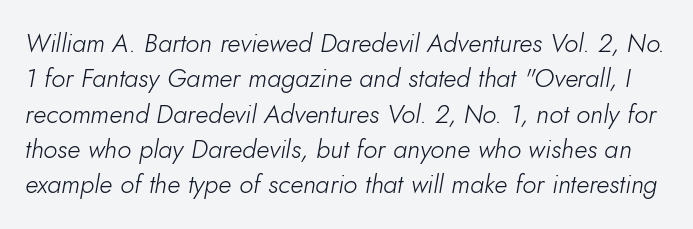
Q: Is the text bold? A: No.
Q: Is the text italic (slanted)? A: Yes, it leans right by about 10 degrees.
Q: Is the text underlined? A: No.
Q: Is the spacing between letters normal or unusually wide? A: Normal.
Q: Is the spacing between lines tight, normal or loose? A: Normal.
